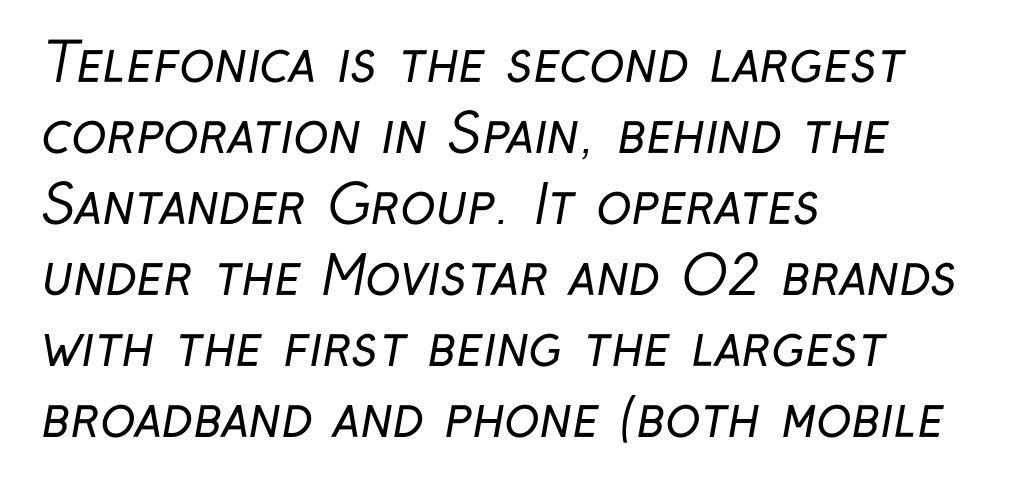
{"serif": "no", "bold": "no", "weight": "regular", "width": "condensed", "stroke_contrast": "low", "x_height": "medium", "monospaced": "no", "underline": "no", "align": "left", "line_spacing": "normal", "line_spacing_ratio": 1.34, "letter_spacing": "normal", "letter_spacing_em": 0.0, "glyph_px": 53}
